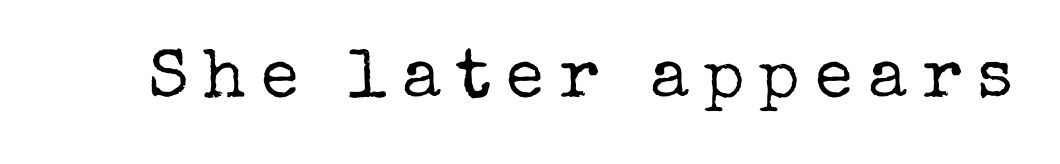
The image shows 69 px regular-weight serif type, upright; set unusually wide letter spacing (+0.22 em), not underlined; low stroke contrast and a medium x-height.
